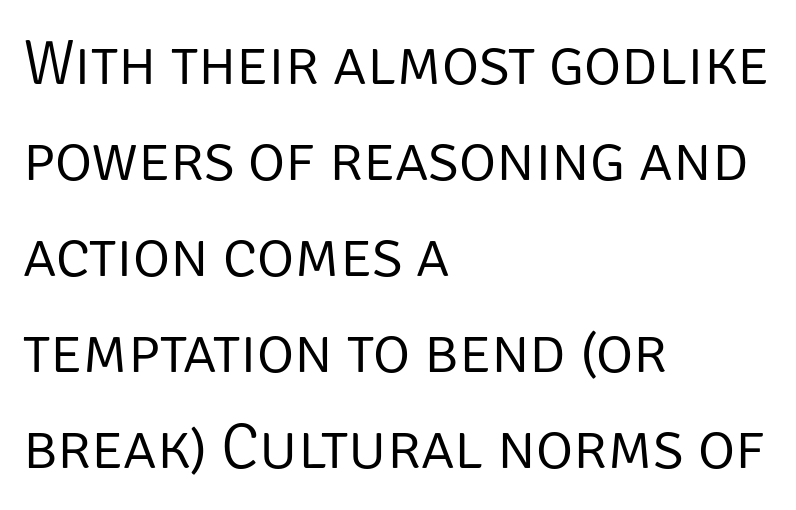
Q: Is the text bold? A: No.
Q: Is the text italic (slanted)? A: No, it is upright.
Q: Is the typeface a serif or a sans-serif typeface? A: Sans-serif.
Q: Is the text underlined? A: No.
Q: How is the paragraph aligned? A: Left-aligned.
Q: Is the spacing between letters normal or unusually wide? A: Normal.
Q: Is the spacing between lines tight, normal or loose? A: Normal.
Q: Width (condensed, normal, or wide)? A: Normal.
Q: Stroke contrast? A: Low.
Q: x-height? A: Large.
Q: Monospaced? A: No.
